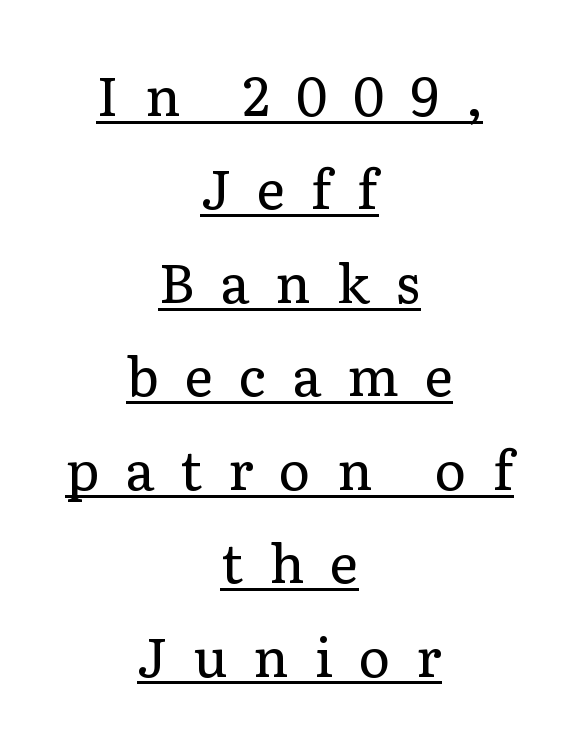
The characters are drawn with everyday or finer stroke widths. Each letter's strokes conclude with small projecting serifs. The rag falls on both sides of this text block equally. The rendering uses natural spacing where letterforms have individual widths. The lettering holds an erect, upright posture throughout. Characters follow at a spacing far wider than the type designer built in.
